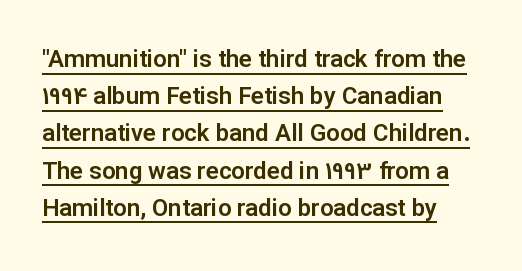
The image shows 24 px text type, upright; set normal line spacing (1.55x), normal letter spacing, underlined.
